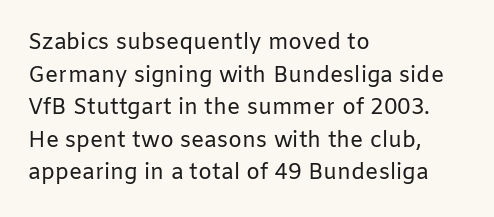
The image shows 22 px text type, upright; set left-aligned, normal line spacing (1.48x), normal letter spacing, not underlined.
